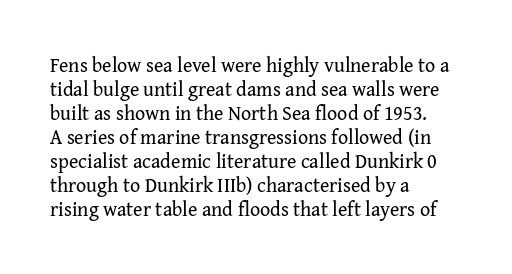
{"italic": "no", "bold": "no", "underline": "no", "align": "left", "line_spacing_ratio": 1.2, "letter_spacing": "normal", "letter_spacing_em": 0.0, "glyph_px": 20}
